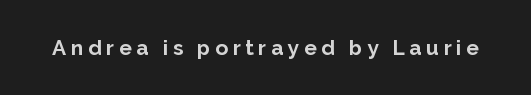
The image shows 21 px bold type, upright; set unusually wide letter spacing (+0.22 em), not underlined.
